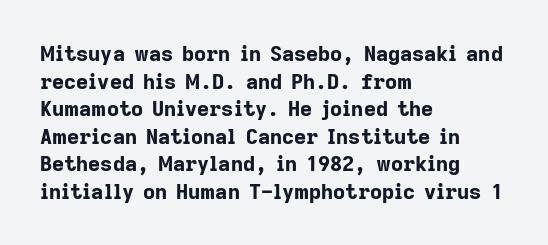
Q: Is the text bold? A: Yes.
Q: Is the text italic (slanted)? A: No, it is upright.
Q: Is the text underlined? A: No.
Q: How is the paragraph aligned? A: Left-aligned.
Q: Is the spacing between letters normal or unusually wide? A: Normal.
Q: Is the spacing between lines tight, normal or loose? A: Normal.
